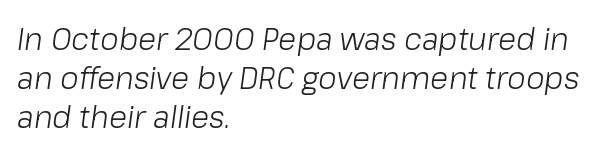
{"italic": "yes", "lean": "right", "slant_degrees": 8, "bold": "no", "weight": "light", "width": "normal", "stroke_contrast": "low", "x_height": "medium", "monospaced": "no", "underline": "no", "align": "left", "line_spacing": "normal", "line_spacing_ratio": 1.3, "letter_spacing": "normal", "letter_spacing_em": 0.0, "glyph_px": 30}
